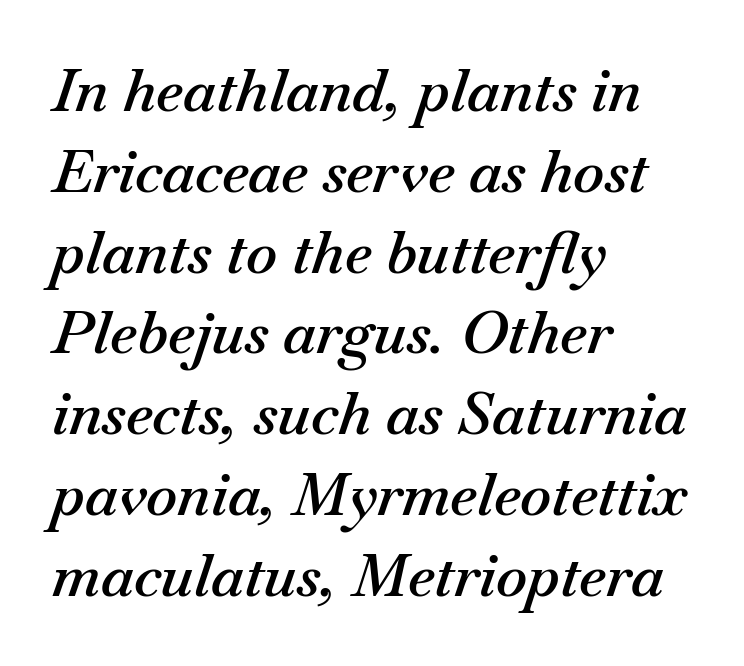
{"italic": "yes", "lean": "right", "slant_degrees": 18, "bold": "semi", "weight": "semibold", "width": "normal", "stroke_contrast": "medium", "x_height": "small", "monospaced": "no", "underline": "no", "align": "left", "line_spacing": "normal", "line_spacing_ratio": 1.37, "letter_spacing": "normal", "letter_spacing_em": 0.0, "glyph_px": 59}
